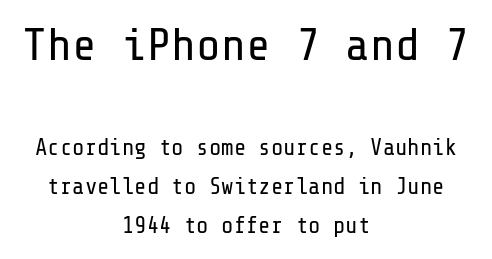
{"serif": "no", "italic": "no", "bold": "no", "weight": "regular", "width": "normal", "stroke_contrast": "low", "x_height": "medium", "underline": "no", "align": "center", "line_spacing": "normal", "line_spacing_ratio": 1.7, "letter_spacing": "normal", "letter_spacing_em": 0.0, "larger_block": "first", "size_ratio": 2.0, "glyph_px": 46}
